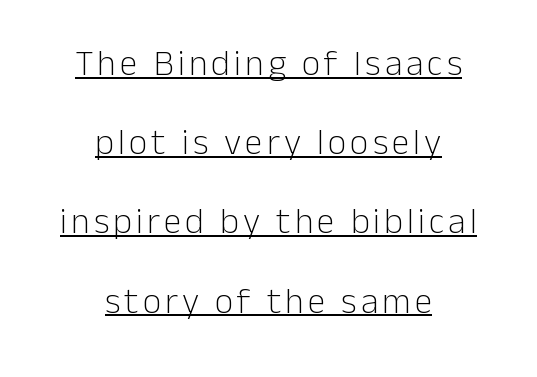
{"serif": "no", "italic": "no", "bold": "no", "weight": "light", "width": "normal", "stroke_contrast": "low", "x_height": "medium", "monospaced": "no", "underline": "yes", "align": "center", "line_spacing": "loose", "line_spacing_ratio": 2.2, "glyph_px": 36}
